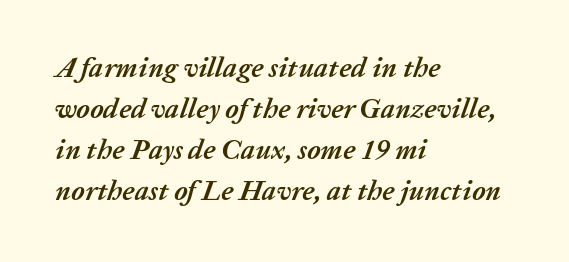
{"italic": "yes", "lean": "right", "slant_degrees": 20, "bold": "yes", "weight": "semibold", "width": "normal", "stroke_contrast": "low", "x_height": "medium", "monospaced": "no", "underline": "no", "align": "left", "line_spacing": "normal", "line_spacing_ratio": 1.46, "letter_spacing": "normal", "letter_spacing_em": 0.0, "glyph_px": 28}
